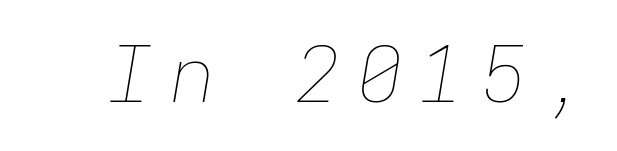
The image shows 77 px thin type, italic (leaning right), monospaced; set unusually wide letter spacing (+0.21 em), not underlined; low stroke contrast and a medium x-height.
